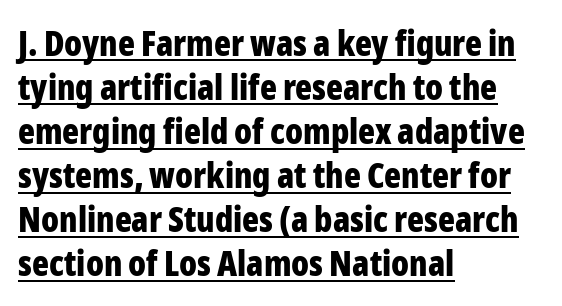
The lines in this sample share a left origin and differ only in where they stop. The rendered words wear a rule along their underside. The rows are spaced the way most documents space them. This sample has the flowing, uneven cadence of proportional lettering. The rendering uses a bold face; every stroke is thick and dark.
